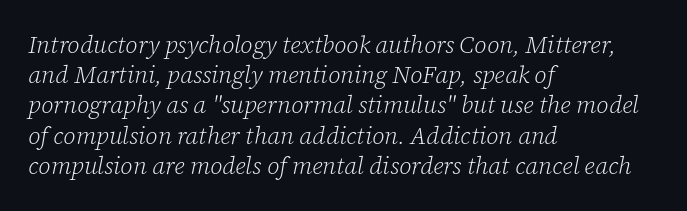
The space between consecutive lines is moderate. The typesetter chose a ragged-right arrangement here. Honestly, there is no underline to notice here at all. The glyphs look as if they've been sheared to an angle. Heaviness? Minimal to ordinary, like unemphasized prose. Between one letter and the next there's only the usual sliver of space.
